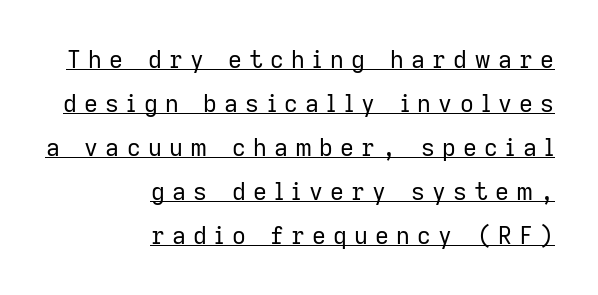
{"italic": "no", "bold": "no", "underline": "yes", "align": "right", "line_spacing_ratio": 1.83, "letter_spacing": "wide", "letter_spacing_em": 0.3, "glyph_px": 24}
